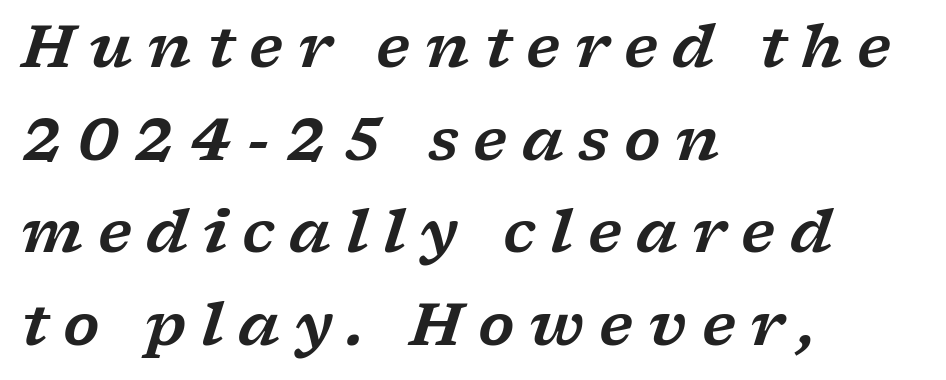
The image shows 59 px wide serif type, italic (leaning right); set left-aligned, normal line spacing (1.57x), unusually wide letter spacing (+0.25 em), not underlined; low stroke contrast and a medium x-height.
